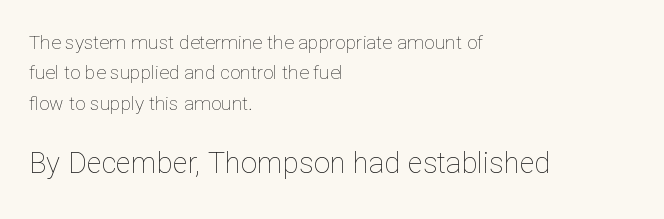
The image shows 29 px thin type, upright; set left-aligned, normal line spacing (1.6x), normal letter spacing, not underlined; the second (bottom) block is 1.53x larger; low stroke contrast and a medium x-height.
